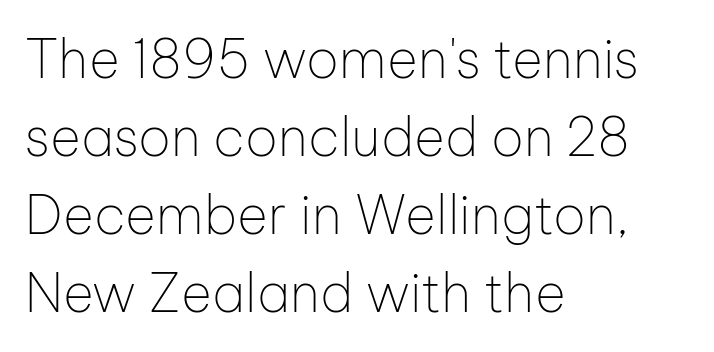
The image shows 53 px thin sans-serif type, upright; set left-aligned, normal line spacing (1.47x), normal letter spacing, not underlined; low stroke contrast and a medium x-height.
